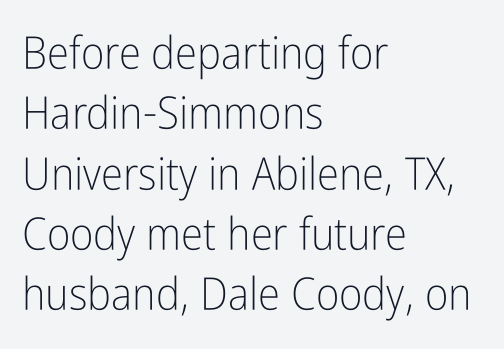
{"serif": "no", "italic": "no", "bold": "no", "weight": "light", "width": "condensed", "stroke_contrast": "low", "x_height": "medium", "monospaced": "no", "underline": "no", "align": "left", "line_spacing": "normal", "line_spacing_ratio": 1.34, "letter_spacing": "normal", "letter_spacing_em": 0.0, "glyph_px": 45}
